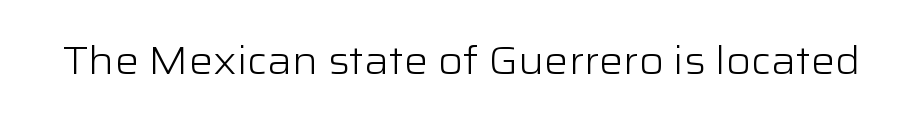
Notice how the stems are strictly vertical — no italics here. These lines keep a tight, regular rhythm from letter to letter. The rendering uses natural spacing where letterforms have individual widths. In terms of letterform style, serifs are entirely absent.
